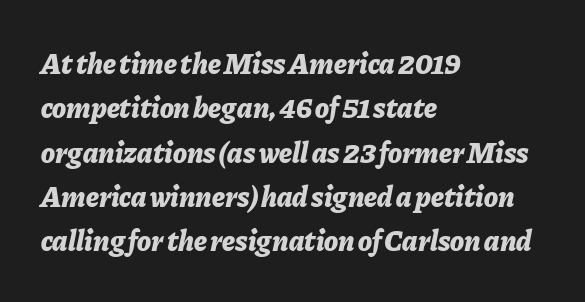
Q: Is the text bold? A: Yes.
Q: Is the text italic (slanted)? A: Yes, it leans right by about 11 degrees.
Q: Is the text underlined? A: No.
Q: How is the paragraph aligned? A: Left-aligned.
Q: Is the spacing between letters normal or unusually wide? A: Normal.
Q: Is the spacing between lines tight, normal or loose? A: Normal.
Q: Width (condensed, normal, or wide)? A: Normal.
Q: Stroke contrast? A: Low.
Q: x-height? A: Medium.
Q: Monospaced? A: No.
